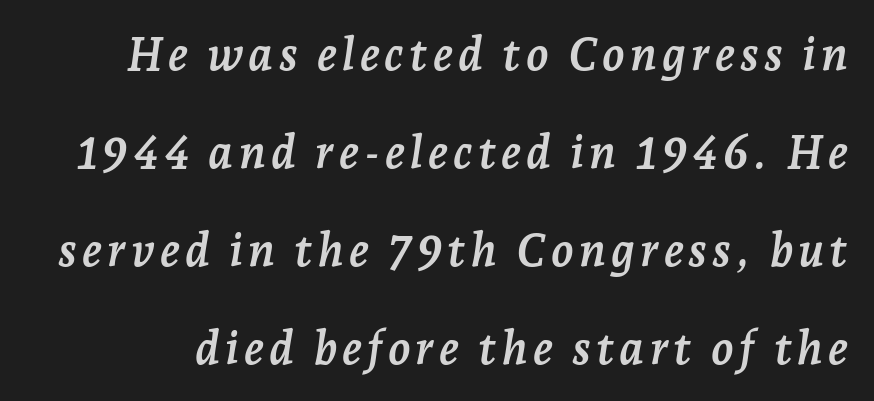
The image shows 46 px semibold serif type, italic (leaning right); set loose line spacing (2.13x), not underlined; low stroke contrast and a medium x-height.
